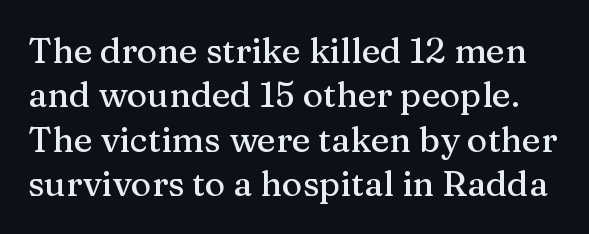
Q: Is the text italic (slanted)? A: No, it is upright.
Q: Is the typeface a serif or a sans-serif typeface? A: Serif.
Q: Is the text underlined? A: No.
Q: Is the spacing between letters normal or unusually wide? A: Normal.
Q: Is the spacing between lines tight, normal or loose? A: Normal.
Q: Width (condensed, normal, or wide)? A: Normal.
Q: Stroke contrast? A: Medium.
Q: x-height? A: Medium.
Q: Monospaced? A: No.
